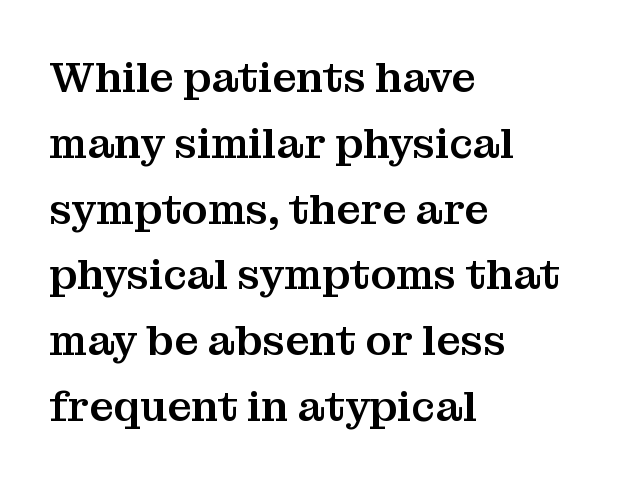
Q: Is the text italic (slanted)? A: No, it is upright.
Q: Is the typeface a serif or a sans-serif typeface? A: Serif.
Q: Is the text underlined? A: No.
Q: How is the paragraph aligned? A: Left-aligned.
Q: Is the spacing between letters normal or unusually wide? A: Normal.
Q: Is the spacing between lines tight, normal or loose? A: Normal.
Q: Width (condensed, normal, or wide)? A: Normal.
Q: Stroke contrast? A: Medium.
Q: x-height? A: Medium.
Q: Monospaced? A: No.
